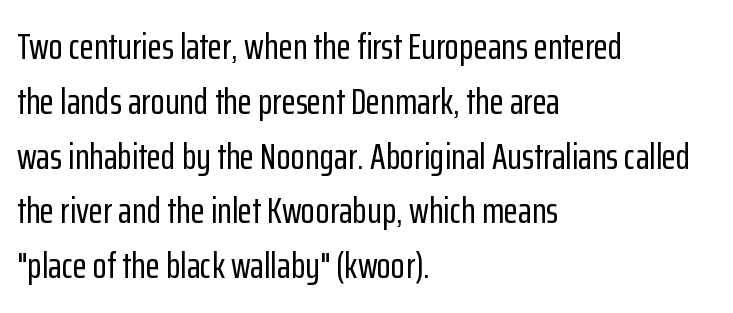
You can tell it's not italic because the verticals are truly vertical. Evenly set lines give the paragraph a standard silhouette. Look at the tracking — it's just the regular setting, nothing added. Character widths vary here, with narrow letters taking less room than wide ones. A classic flush-left, rag-right setting is used for this passage.
